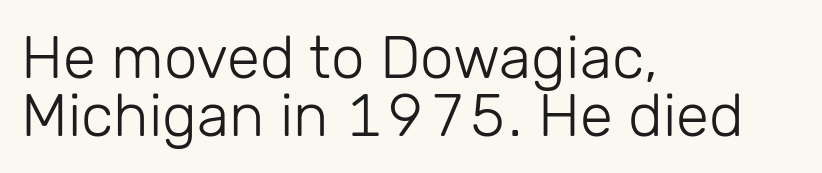
Varying glyph widths throughout — classic text-font behaviour. Caption: multi-line text, flush left, ragged right. Horizontal bands of white between lines are thin slivers. This is the regular roman posture of the typeface. This is not heavy type; no bold has been used. Rule under the text: the space is simply empty.
